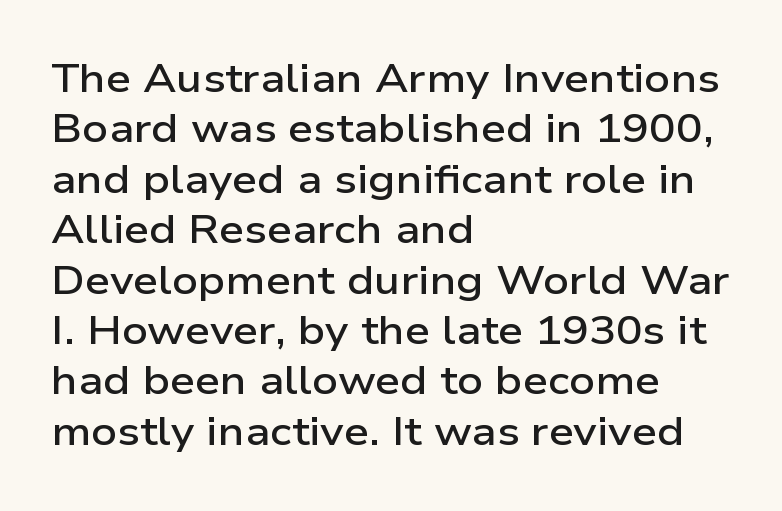
{"serif": "no", "italic": "no", "bold": "semi", "weight": "semibold", "width": "wide", "stroke_contrast": "low", "x_height": "medium", "monospaced": "no", "underline": "no", "align": "left", "line_spacing": "normal", "line_spacing_ratio": 1.26, "letter_spacing": "normal", "letter_spacing_em": 0.0, "glyph_px": 40}
